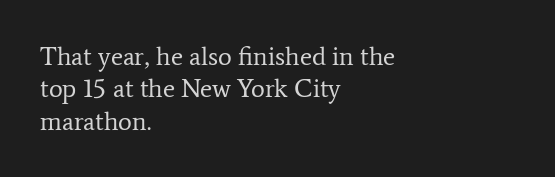
Line spacing here is normal. Nobody touched the tracking dial on this one. Quick note: underline off. Designer's note — italics off, roman on. The lines are quadded left.
